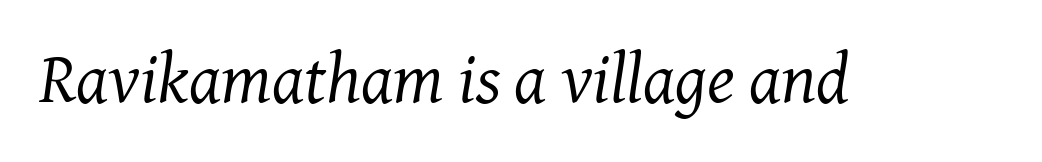
{"serif": "yes", "italic": "yes", "lean": "right", "slant_degrees": 8, "bold": "no", "weight": "regular", "width": "normal", "stroke_contrast": "medium", "x_height": "medium", "monospaced": "no", "underline": "no", "letter_spacing": "normal", "letter_spacing_em": 0.0, "glyph_px": 71}
